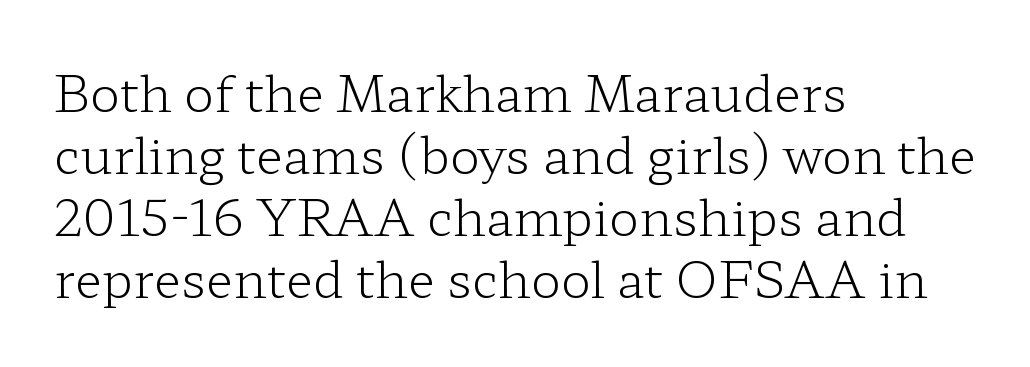
The image shows 50 px light, wide serif type, upright; set left-aligned, line spacing 1.24x, normal letter spacing, not underlined; low stroke contrast and a medium x-height.
